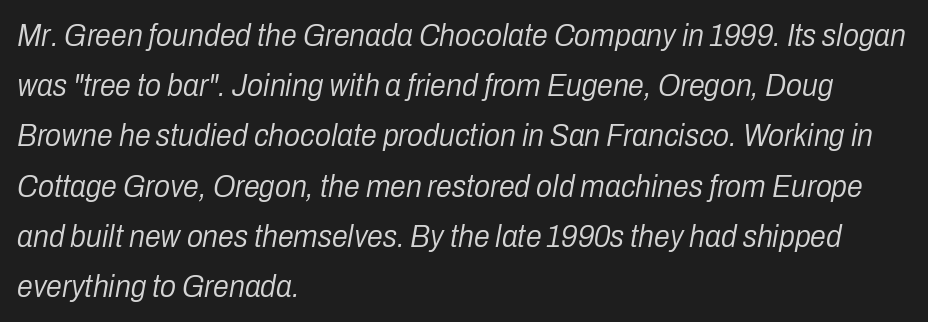
{"italic": "yes", "lean": "right", "slant_degrees": 10, "bold": "no", "weight": "light", "width": "condensed", "stroke_contrast": "low", "x_height": "medium", "monospaced": "no", "underline": "no", "align": "left", "line_spacing": "normal", "line_spacing_ratio": 1.57, "letter_spacing": "normal", "letter_spacing_em": 0.0, "glyph_px": 32}
